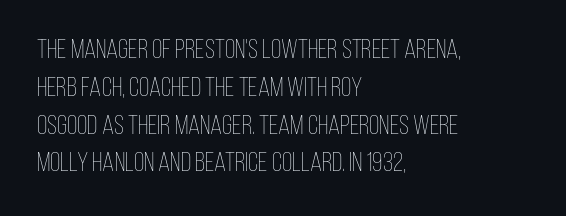
The image shows 27 px text type, upright; set left-aligned, normal line spacing (1.4x), normal letter spacing, not underlined.
